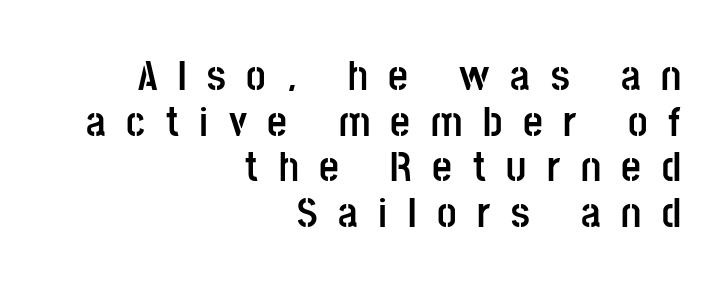
{"serif": "no", "italic": "no", "bold": "yes", "weight": "semibold", "width": "condensed", "stroke_contrast": "low", "x_height": "large", "monospaced": "no", "underline": "no", "align": "right", "line_spacing": "tight", "line_spacing_ratio": 1.06, "letter_spacing": "wide", "letter_spacing_em": 0.48, "glyph_px": 43}
